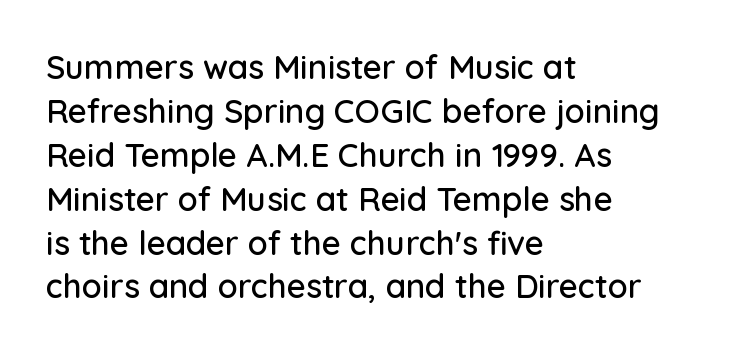
Q: Is the text italic (slanted)? A: No, it is upright.
Q: Is the typeface a serif or a sans-serif typeface? A: Sans-serif.
Q: Is the text underlined? A: No.
Q: How is the paragraph aligned? A: Left-aligned.
Q: Is the spacing between letters normal or unusually wide? A: Normal.
Q: Is the spacing between lines tight, normal or loose? A: Normal.
Q: Width (condensed, normal, or wide)? A: Normal.
Q: Stroke contrast? A: Low.
Q: x-height? A: Medium.
Q: Monospaced? A: No.
